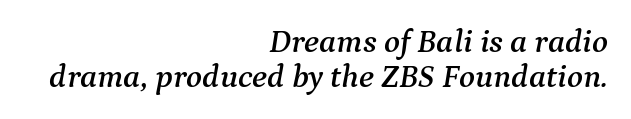
Q: Is the text italic (slanted)? A: Yes, it leans right by about 9 degrees.
Q: Is the typeface a serif or a sans-serif typeface? A: Serif.
Q: Is the text underlined? A: No.
Q: How is the paragraph aligned? A: Right-aligned.
Q: Is the spacing between letters normal or unusually wide? A: Normal.
Q: Is the spacing between lines tight, normal or loose? A: Tight.
Q: Width (condensed, normal, or wide)? A: Normal.
Q: Stroke contrast? A: Medium.
Q: x-height? A: Medium.
Q: Monospaced? A: No.
